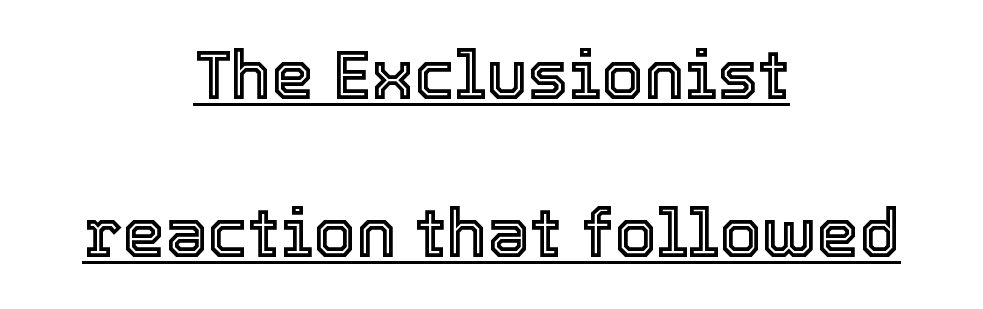
The typesetter chose a symmetrical, centered arrangement here. The line-height multiplier appears high, well above default. These lines keep a tight, regular rhythm from letter to letter. The glyphs are accompanied by a horizontal stroke just below them.
